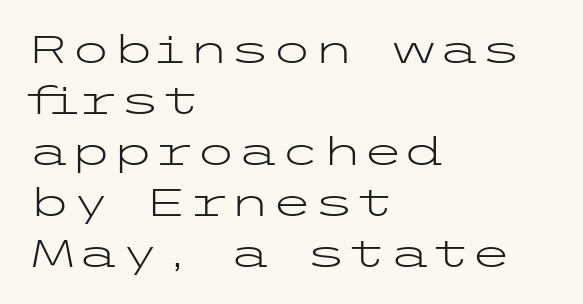
Q: Is the text bold? A: No.
Q: Is the text italic (slanted)? A: No, it is upright.
Q: Is the typeface a serif or a sans-serif typeface? A: Sans-serif.
Q: Is the text underlined? A: No.
Q: How is the paragraph aligned? A: Left-aligned.
Q: Is the spacing between letters normal or unusually wide? A: Normal.
Q: Is the spacing between lines tight, normal or loose? A: Normal.
Q: Width (condensed, normal, or wide)? A: Wide.
Q: Stroke contrast? A: Low.
Q: x-height? A: Medium.
